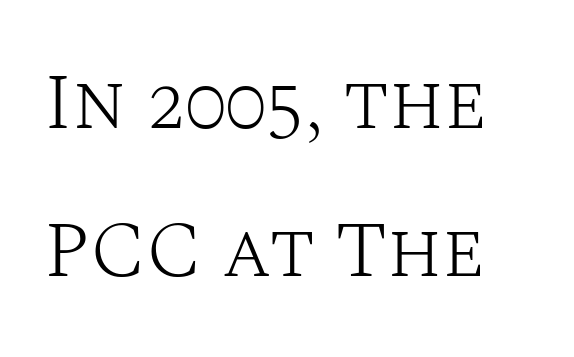
Students, note that the glyphs here touch the page at normal intervals. The face used here is proportionally spaced, like ordinary book or web type. Anything drawn beneath the words? Only blank space. The rendering shows small feet on the letterforms — a serif design.
